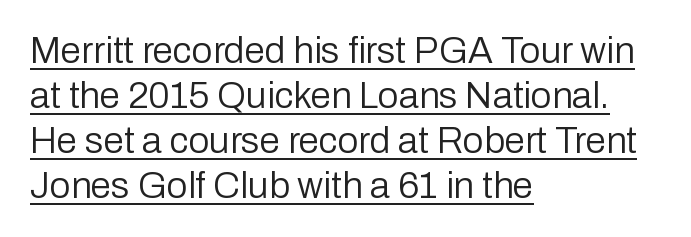
Serif or sans? Sans — the stroke terminals are bare. You could call the tracking neutral — neither tight nor loose. The characters are drawn with everyday or finer stroke widths. Is there any slant? The stems are plumb. You could not count columns in this text — the font is proportionally spaced. The specimen includes a rule beneath the text block's lines.
